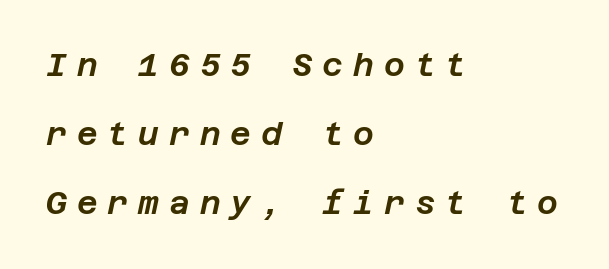
The image shows 32 px text type, italic (leaning right); set left-aligned, loose line spacing (2.16x), unusually wide letter spacing (+0.31 em), not underlined; low stroke contrast and a large x-height.
